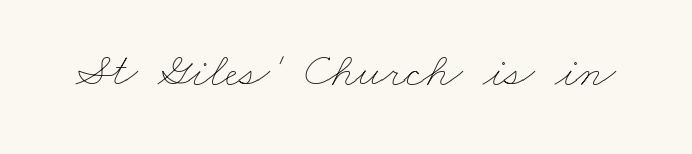
{"bold": "no", "weight": "thin", "width": "wide", "stroke_contrast": "low", "x_height": "small", "monospaced": "no", "underline": "no", "letter_spacing": "normal", "letter_spacing_em": 0.0, "glyph_px": 49}
